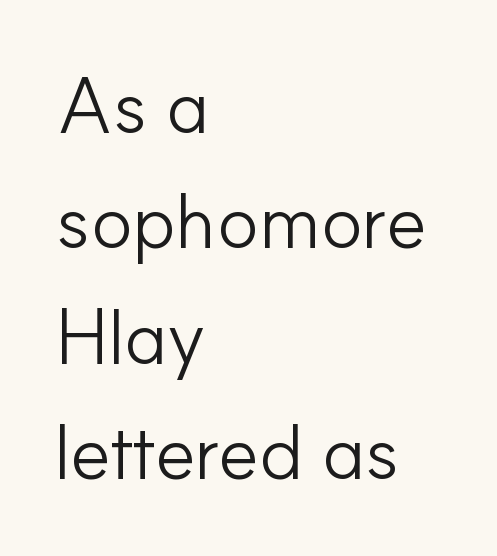
{"serif": "no", "italic": "no", "bold": "no", "weight": "light", "width": "normal", "stroke_contrast": "low", "x_height": "small", "monospaced": "no", "underline": "no", "align": "left", "line_spacing": "normal", "line_spacing_ratio": 1.48, "letter_spacing": "normal", "letter_spacing_em": 0.0, "glyph_px": 78}
